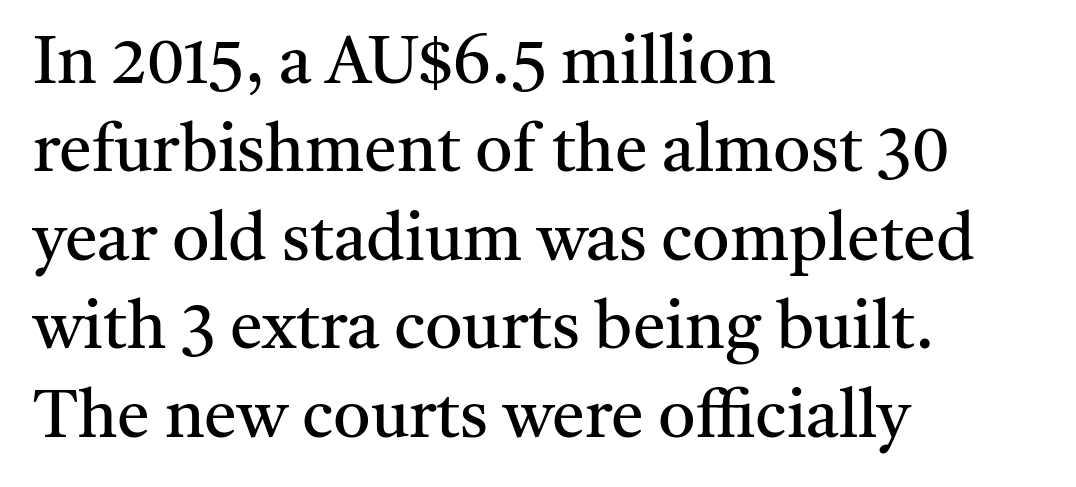
The image shows 66 px regular-weight serif type, upright; set left-aligned, normal line spacing (1.34x), normal letter spacing, not underlined; medium stroke contrast and a medium x-height.
